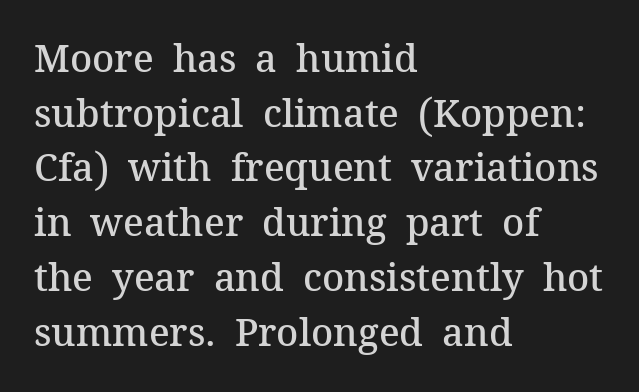
Q: Is the text bold? A: Semi-bold.
Q: Is the text italic (slanted)? A: No, it is upright.
Q: Is the typeface a serif or a sans-serif typeface? A: Serif.
Q: Is the text underlined? A: No.
Q: How is the paragraph aligned? A: Left-aligned.
Q: Is the spacing between letters normal or unusually wide? A: Normal.
Q: Is the spacing between lines tight, normal or loose? A: Normal.
Q: Width (condensed, normal, or wide)? A: Normal.
Q: Stroke contrast? A: Medium.
Q: x-height? A: Medium.
Q: Monospaced? A: No.
